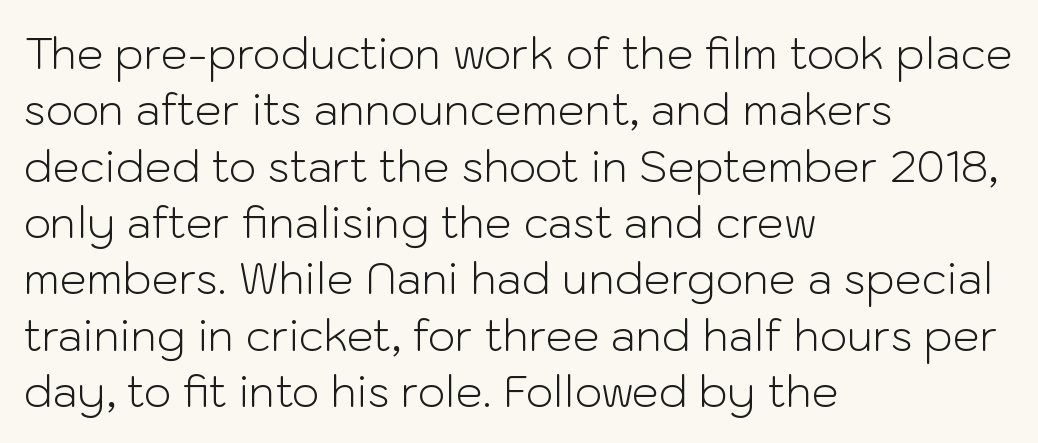
Q: Is the text bold? A: No.
Q: Is the text italic (slanted)? A: No, it is upright.
Q: Is the typeface a serif or a sans-serif typeface? A: Sans-serif.
Q: Is the text underlined? A: No.
Q: How is the paragraph aligned? A: Left-aligned.
Q: Is the spacing between letters normal or unusually wide? A: Normal.
Q: Is the spacing between lines tight, normal or loose? A: Normal.
Q: Width (condensed, normal, or wide)? A: Normal.
Q: Stroke contrast? A: Low.
Q: x-height? A: Medium.
Q: Monospaced? A: No.
